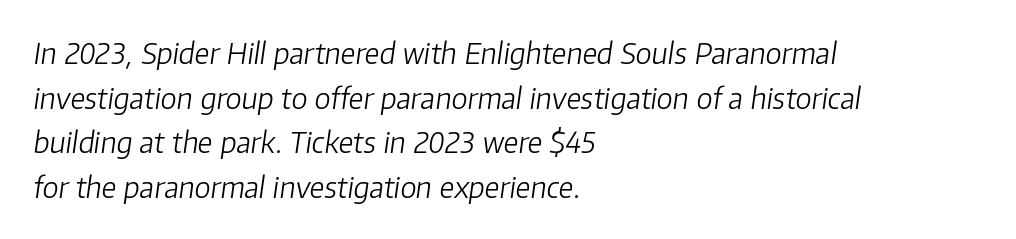
{"italic": "yes", "lean": "right", "slant_degrees": 8, "bold": "no", "weight": "light", "width": "normal", "stroke_contrast": "low", "x_height": "medium", "monospaced": "no", "underline": "no", "align": "left", "line_spacing": "normal", "line_spacing_ratio": 1.54, "letter_spacing": "normal", "letter_spacing_em": 0.0, "glyph_px": 29}
